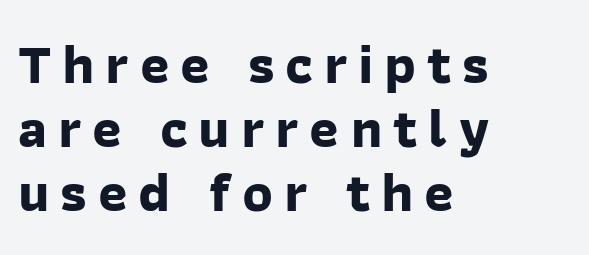
As a designer I'd log this as weight 700, bold. I'd call this a sans setting — the letters go barefoot. Proportional: the letters do not fall into vertical columns. Check the space under the baseline: it is left empty. These lines are set flush left with a ragged right edge. Very little white space separates one row of letters from the next.
